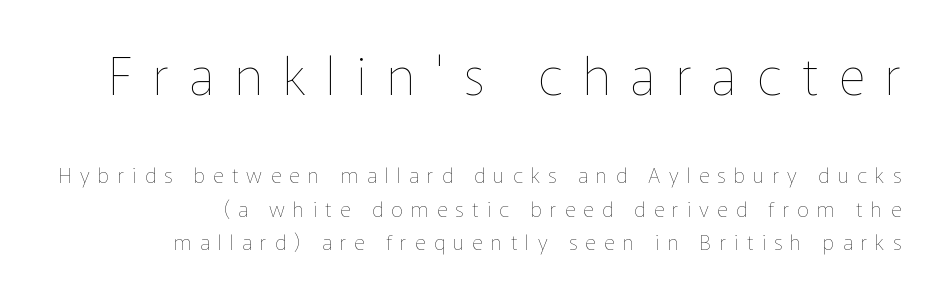
Q: Is the text bold? A: No.
Q: Is the text italic (slanted)? A: No, it is upright.
Q: Is the text underlined? A: No.
Q: How is the paragraph aligned? A: Right-aligned.
Q: Is the spacing between letters normal or unusually wide? A: Unusually wide.
Q: Is the spacing between lines tight, normal or loose? A: Normal.
Q: Which block of text is set in a larger size, the first (top) or the second (bottom)? A: The first (top) one.
Q: Width (condensed, normal, or wide)? A: Normal.
Q: Stroke contrast? A: Low.
Q: x-height? A: Medium.
Q: Monospaced? A: No.
